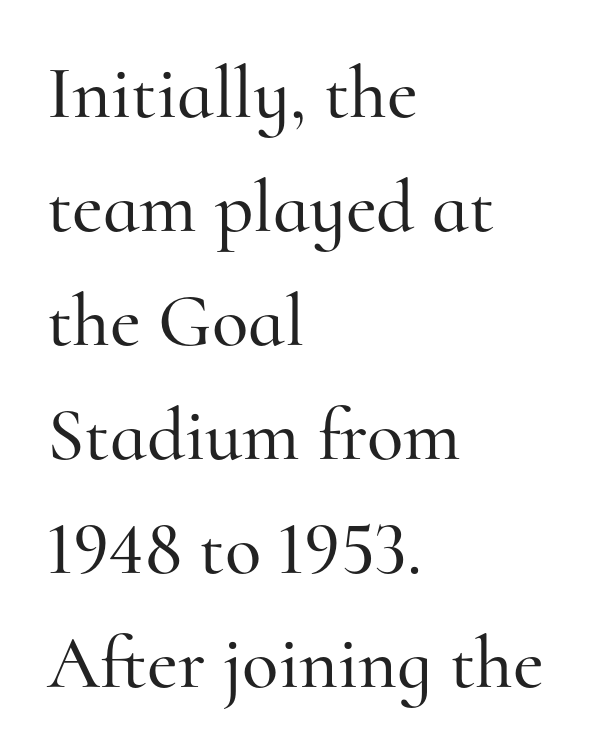
Q: Is the text italic (slanted)? A: No, it is upright.
Q: Is the typeface a serif or a sans-serif typeface? A: Serif.
Q: Is the text underlined? A: No.
Q: How is the paragraph aligned? A: Left-aligned.
Q: Is the spacing between letters normal or unusually wide? A: Normal.
Q: Is the spacing between lines tight, normal or loose? A: Normal.
Q: Width (condensed, normal, or wide)? A: Normal.
Q: Stroke contrast? A: High.
Q: x-height? A: Small.
Q: Monospaced? A: No.
